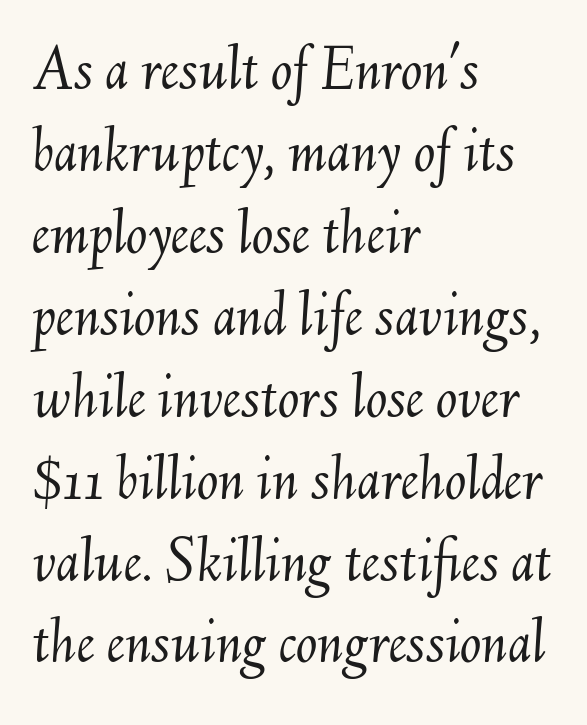
Q: Is the text bold? A: No.
Q: Is the text italic (slanted)? A: Yes, it leans right by about 6 degrees.
Q: Is the text underlined? A: No.
Q: How is the paragraph aligned? A: Left-aligned.
Q: Is the spacing between letters normal or unusually wide? A: Normal.
Q: Is the spacing between lines tight, normal or loose? A: Normal.
Q: Width (condensed, normal, or wide)? A: Normal.
Q: Stroke contrast? A: Medium.
Q: x-height? A: Small.
Q: Monospaced? A: No.
